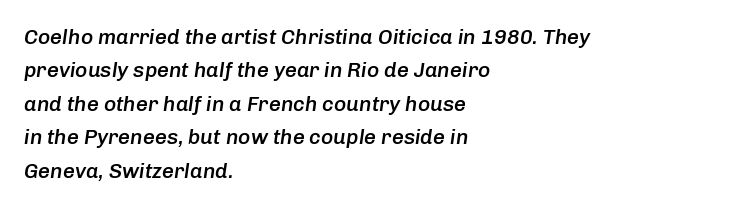
Q: Is the text bold? A: Semi-bold.
Q: Is the text italic (slanted)? A: Yes, it leans right by about 8 degrees.
Q: Is the text underlined? A: No.
Q: How is the paragraph aligned? A: Left-aligned.
Q: Is the spacing between letters normal or unusually wide? A: Normal.
Q: Is the spacing between lines tight, normal or loose? A: Normal.
